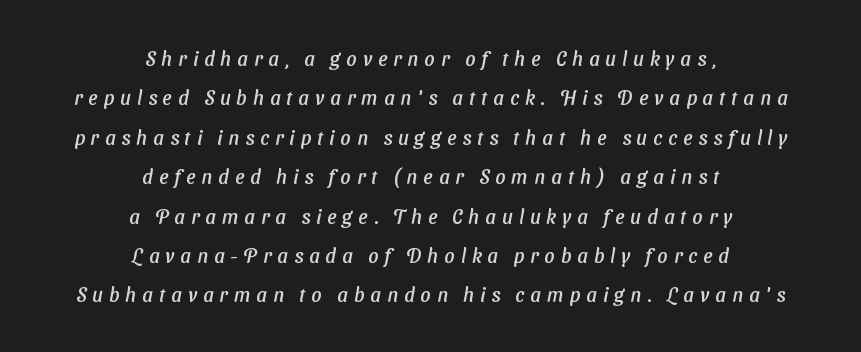
{"underline": "no", "align": "center", "line_spacing": "loose", "line_spacing_ratio": 1.97, "letter_spacing": "wide", "letter_spacing_em": 0.3, "glyph_px": 20}
